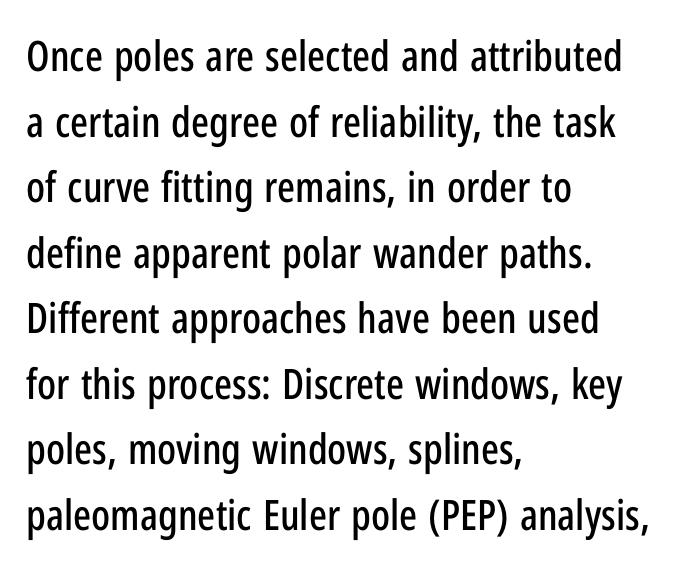
Q: Is the text italic (slanted)? A: No, it is upright.
Q: Is the typeface a serif or a sans-serif typeface? A: Sans-serif.
Q: Is the text underlined? A: No.
Q: How is the paragraph aligned? A: Left-aligned.
Q: Is the spacing between letters normal or unusually wide? A: Normal.
Q: Is the spacing between lines tight, normal or loose? A: Normal.
Q: Width (condensed, normal, or wide)? A: Condensed.
Q: Stroke contrast? A: Low.
Q: x-height? A: Medium.
Q: Monospaced? A: No.
